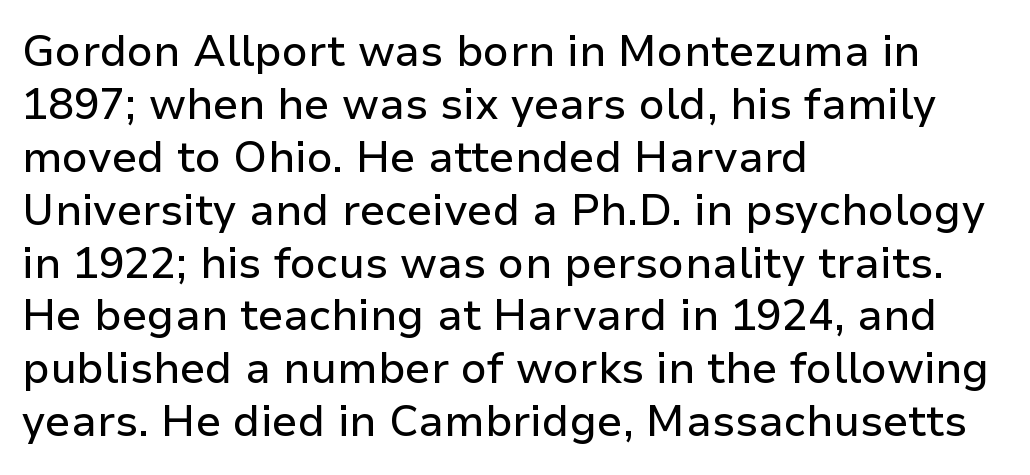
{"serif": "no", "italic": "no", "width": "normal", "stroke_contrast": "low", "x_height": "medium", "monospaced": "no", "underline": "no", "align": "left", "line_spacing_ratio": 1.23, "letter_spacing": "normal", "letter_spacing_em": 0.0, "glyph_px": 43}
